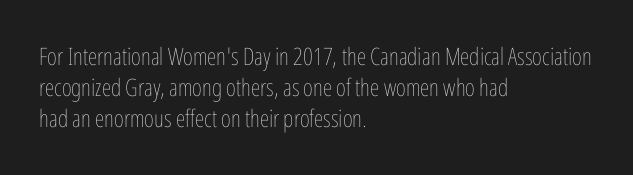
The image shows 24 px text type, upright; set left-aligned, normal line spacing (1.3x), normal letter spacing, not underlined.
